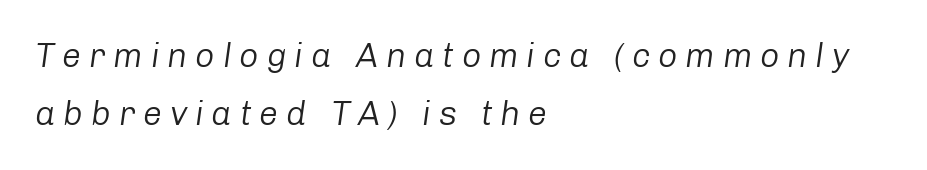
{"italic": "yes", "lean": "right", "slant_degrees": 8, "bold": "no", "weight": "regular", "width": "normal", "stroke_contrast": "low", "x_height": "medium", "monospaced": "no", "underline": "no", "align": "left", "line_spacing_ratio": 1.71, "letter_spacing": "wide", "letter_spacing_em": 0.23, "glyph_px": 34}
